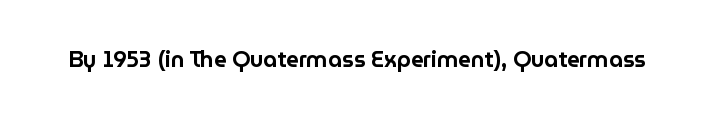
Q: Is the text italic (slanted)? A: No, it is upright.
Q: Is the text underlined? A: No.
Q: Is the spacing between letters normal or unusually wide? A: Normal.
